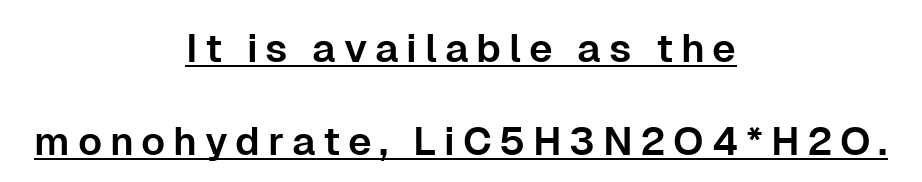
Q: Is the text italic (slanted)? A: No, it is upright.
Q: Is the typeface a serif or a sans-serif typeface? A: Sans-serif.
Q: Is the text underlined? A: Yes.
Q: How is the paragraph aligned? A: Centered.
Q: Is the spacing between lines tight, normal or loose? A: Loose.
Q: Width (condensed, normal, or wide)? A: Normal.
Q: Stroke contrast? A: Low.
Q: x-height? A: Medium.
Q: Monospaced? A: No.
